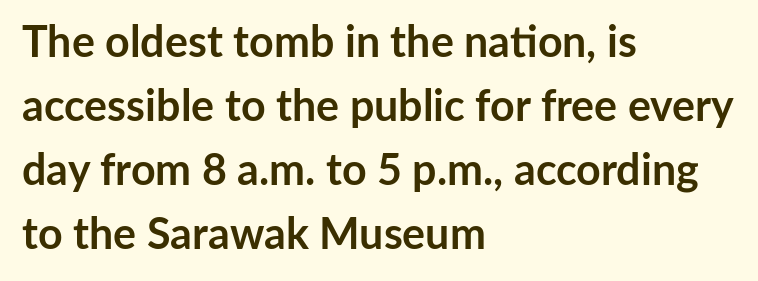
A bare baseline throughout the passage. Where is the straight margin? On the left. Font category for this specimen: sans-serif. Honestly, the row spacing looks completely unremarkable.
